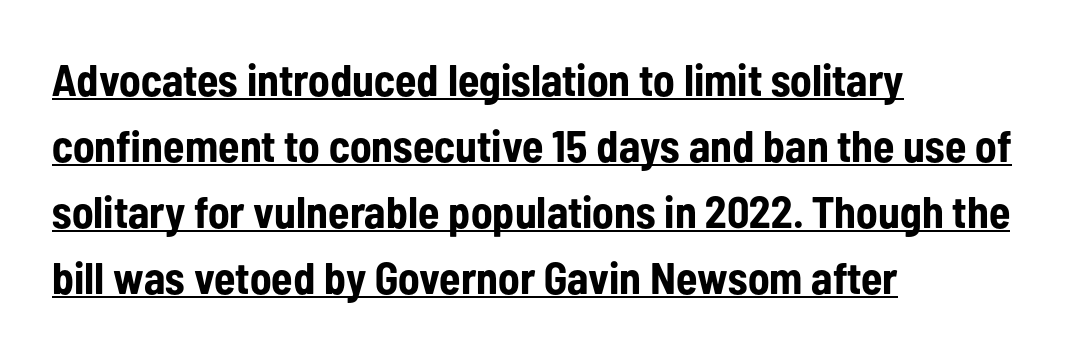
The image shows 44 px bold, condensed sans-serif type, upright; set left-aligned, normal line spacing (1.5x), normal letter spacing, underlined; low stroke contrast and a medium x-height.
